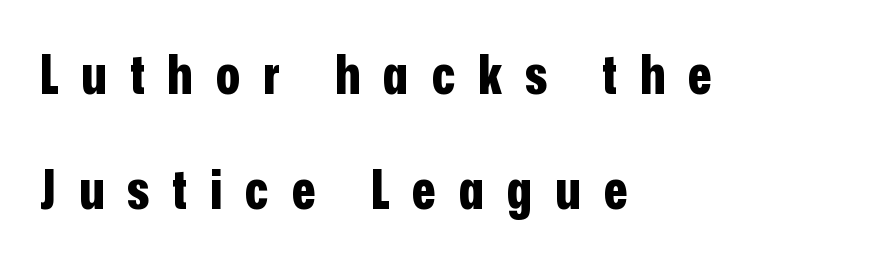
Does the lettering tilt? It doesn't — this is upright. Alignment: flush left. This sample trades compactness for vertical openness between lines. Is this a sans? Yes — the strokes have no serifs.
